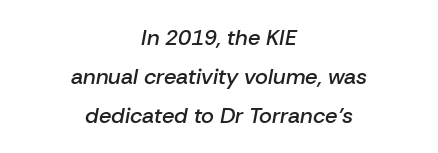
{"italic": "yes", "lean": "right", "slant_degrees": 10, "bold": "semi", "underline": "no", "align": "center", "line_spacing_ratio": 1.77, "letter_spacing": "normal", "letter_spacing_em": 0.0, "glyph_px": 22}
